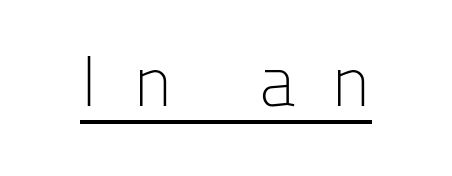
The image shows 71 px light sans-serif type, upright; set unusually wide letter spacing (+0.49 em), underlined; low stroke contrast and a medium x-height.
